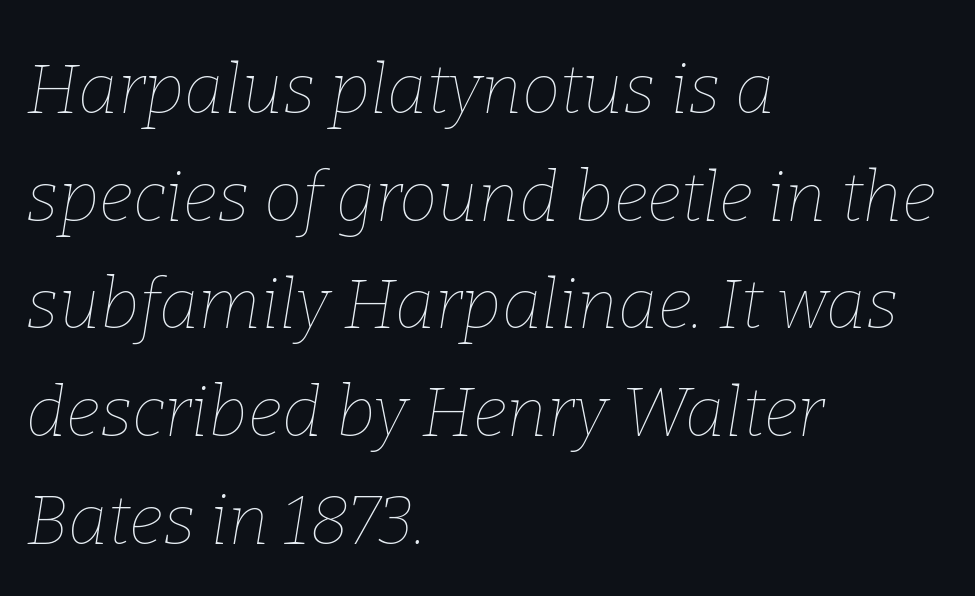
{"italic": "yes", "lean": "right", "slant_degrees": 9, "bold": "no", "weight": "thin", "width": "normal", "stroke_contrast": "low", "x_height": "medium", "monospaced": "no", "underline": "no", "align": "left", "line_spacing": "normal", "line_spacing_ratio": 1.56, "letter_spacing": "normal", "letter_spacing_em": 0.0, "glyph_px": 69}
